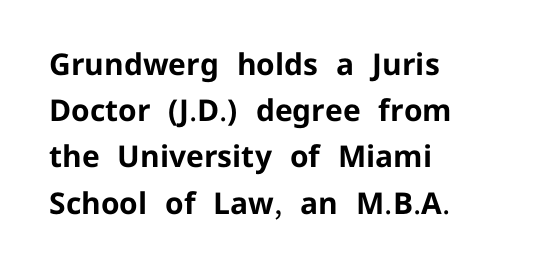
In terms of letterform style, serifs are entirely absent. Only glyphs here, with clear space below each row. Summary of weight: heavy, a full bold. The lettering stays uniformly vertical, giving the passage a roman look. Spacing verdict: proportional, widths tailored to each character.
